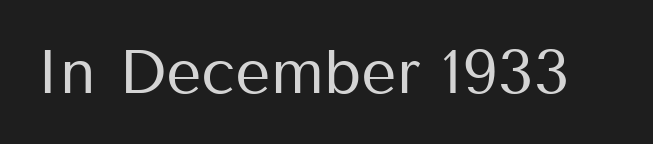
{"serif": "no", "italic": "no", "bold": "no", "weight": "regular", "width": "normal", "stroke_contrast": "medium", "x_height": "medium", "monospaced": "no", "underline": "no", "letter_spacing": "normal", "letter_spacing_em": 0.0, "glyph_px": 62}
